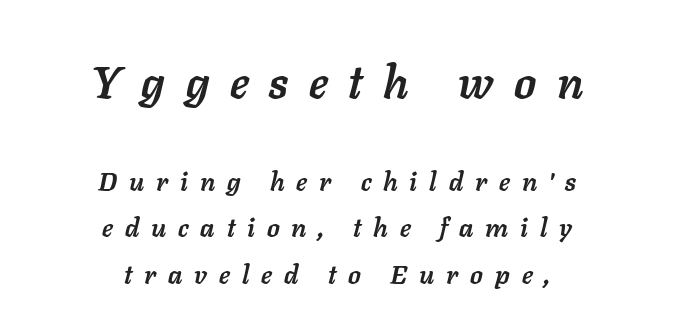
Q: Is the text bold? A: Yes.
Q: Is the text italic (slanted)? A: Yes, it leans right by about 11 degrees.
Q: Is the text underlined? A: No.
Q: How is the paragraph aligned? A: Centered.
Q: Is the spacing between letters normal or unusually wide? A: Unusually wide.
Q: Which block of text is set in a larger size, the first (top) or the second (bottom)? A: The first (top) one.
Q: Width (condensed, normal, or wide)? A: Normal.
Q: Stroke contrast? A: Low.
Q: x-height? A: Medium.
Q: Monospaced? A: No.
